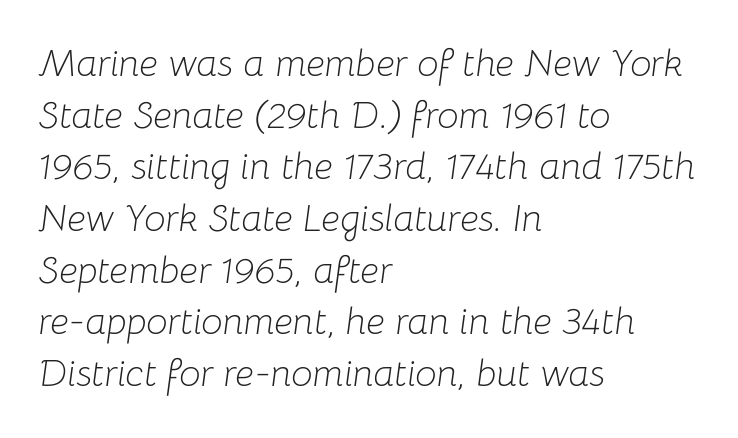
Short note: letters normally spaced. Is this a heavy cut? Hardly; it is regular or lighter. The line-height multiplier appears to be the usual default. Yep, that's italic — everything's leaning.
